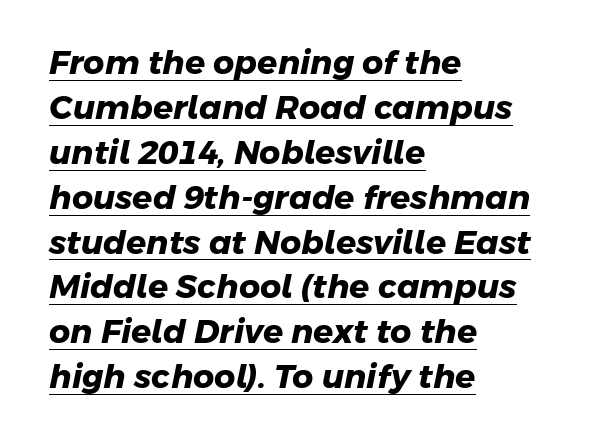
The image shows 33 px heavy sans-serif type; set left-aligned, normal line spacing (1.36x), normal letter spacing, underlined; low stroke contrast and a medium x-height.
